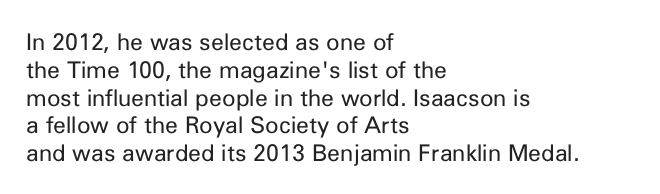
The image shows 23 px text type, upright; set left-aligned, line spacing 1.21x, normal letter spacing, not underlined.
